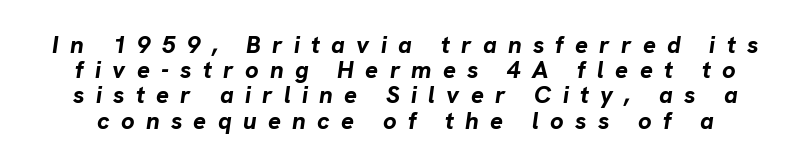
{"italic": "yes", "lean": "right", "slant_degrees": 8, "bold": "yes", "underline": "no", "line_spacing": "tight", "line_spacing_ratio": 1.05, "letter_spacing": "wide", "letter_spacing_em": 0.47, "glyph_px": 24}
